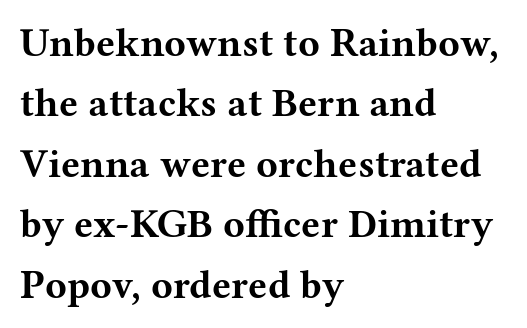
Q: Is the text bold? A: Yes.
Q: Is the text italic (slanted)? A: No, it is upright.
Q: Is the typeface a serif or a sans-serif typeface? A: Serif.
Q: Is the text underlined? A: No.
Q: How is the paragraph aligned? A: Left-aligned.
Q: Is the spacing between letters normal or unusually wide? A: Normal.
Q: Is the spacing between lines tight, normal or loose? A: Normal.
Q: Width (condensed, normal, or wide)? A: Wide.
Q: Stroke contrast? A: Medium.
Q: x-height? A: Medium.
Q: Monospaced? A: No.
